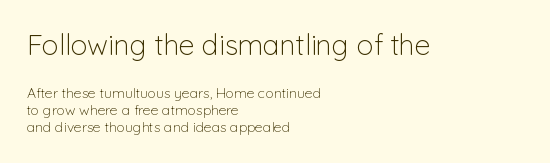
Q: Is the text bold? A: No.
Q: Is the text italic (slanted)? A: No, it is upright.
Q: Is the typeface a serif or a sans-serif typeface? A: Sans-serif.
Q: Is the text underlined? A: No.
Q: How is the paragraph aligned? A: Left-aligned.
Q: Is the spacing between letters normal or unusually wide? A: Normal.
Q: Which block of text is set in a larger size, the first (top) or the second (bottom)? A: The first (top) one.
Q: Width (condensed, normal, or wide)? A: Normal.
Q: Stroke contrast? A: Low.
Q: x-height? A: Medium.
Q: Monospaced? A: No.
